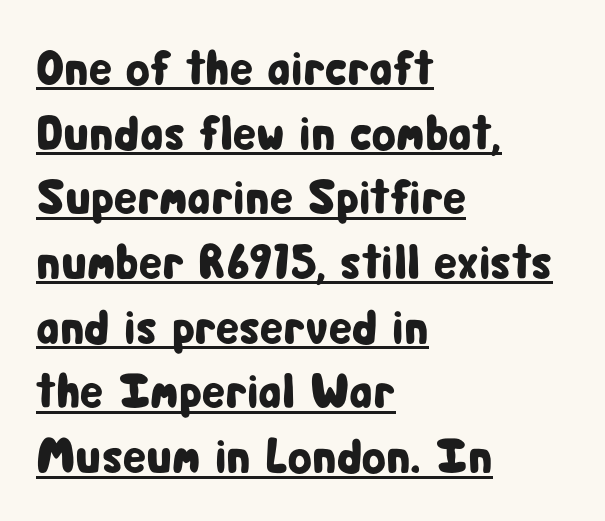
{"serif": "no", "italic": "no", "width": "condensed", "stroke_contrast": "low", "x_height": "medium", "monospaced": "no", "underline": "yes", "align": "left", "line_spacing": "normal", "line_spacing_ratio": 1.32, "letter_spacing": "normal", "letter_spacing_em": 0.0, "glyph_px": 49}
